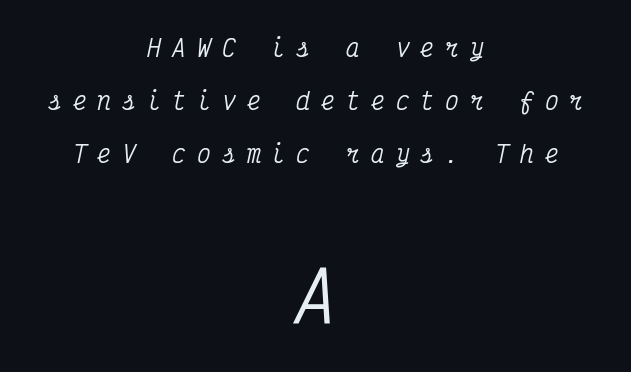
The image shows 70 px condensed serif type, italic (leaning right), monospaced; set centered, loose line spacing (2.3x), unusually wide letter spacing (+0.48 em), not underlined; the second (bottom) block is 3.04x larger; medium stroke contrast and a medium x-height.
